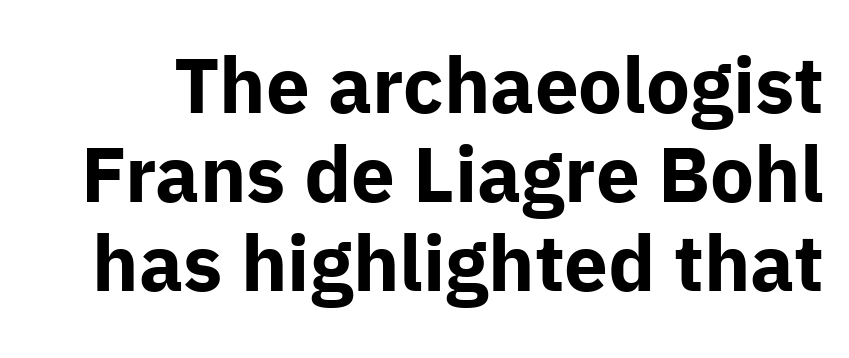
{"serif": "no", "italic": "no", "bold": "yes", "weight": "bold", "width": "normal", "stroke_contrast": "low", "x_height": "medium", "monospaced": "no", "underline": "no", "line_spacing": "tight", "line_spacing_ratio": 1.14, "letter_spacing": "normal", "letter_spacing_em": 0.0, "glyph_px": 78}
